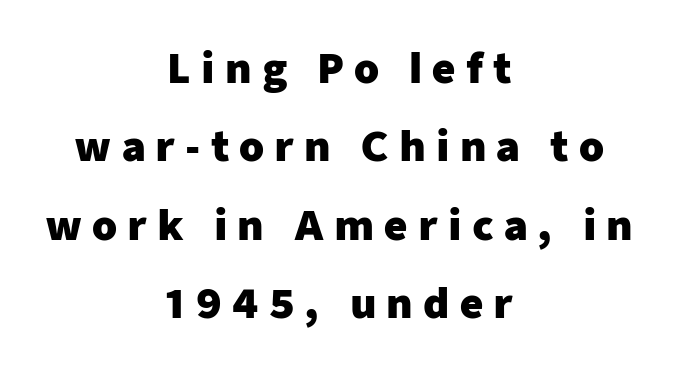
{"serif": "no", "italic": "no", "bold": "yes", "weight": "heavy", "width": "normal", "stroke_contrast": "low", "x_height": "medium", "monospaced": "no", "underline": "no", "align": "center", "line_spacing": "loose", "line_spacing_ratio": 1.96, "letter_spacing": "wide", "letter_spacing_em": 0.25, "glyph_px": 40}
